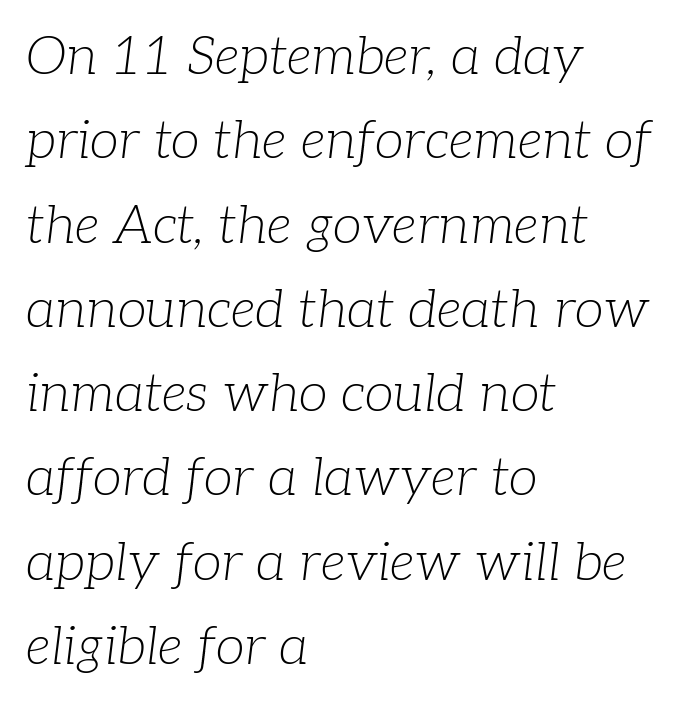
{"serif": "yes", "italic": "yes", "lean": "right", "slant_degrees": 7, "bold": "no", "weight": "light", "width": "normal", "stroke_contrast": "low", "x_height": "medium", "monospaced": "no", "underline": "no", "align": "left", "line_spacing": "normal", "line_spacing_ratio": 1.59, "letter_spacing": "normal", "letter_spacing_em": 0.0, "glyph_px": 53}
